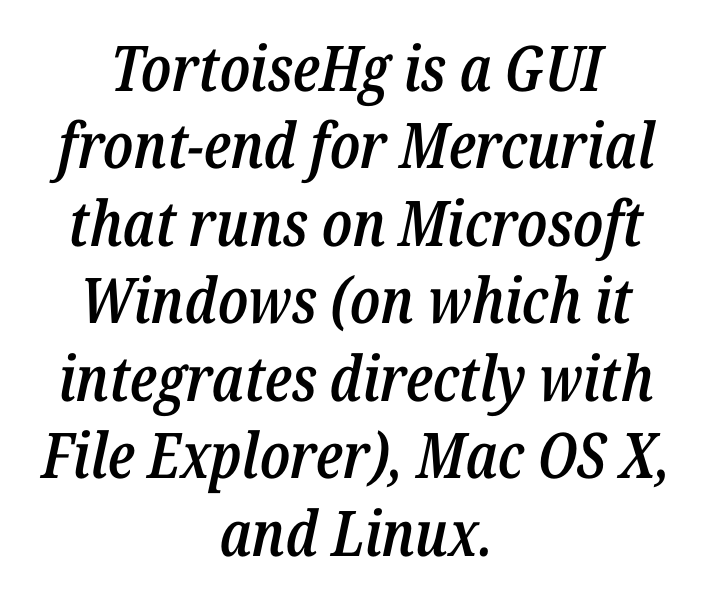
{"italic": "yes", "lean": "right", "slant_degrees": 12, "bold": "semi", "weight": "semibold", "width": "condensed", "stroke_contrast": "low", "x_height": "medium", "monospaced": "no", "underline": "no", "align": "center", "line_spacing_ratio": 1.23, "letter_spacing": "normal", "letter_spacing_em": 0.0, "glyph_px": 63}
